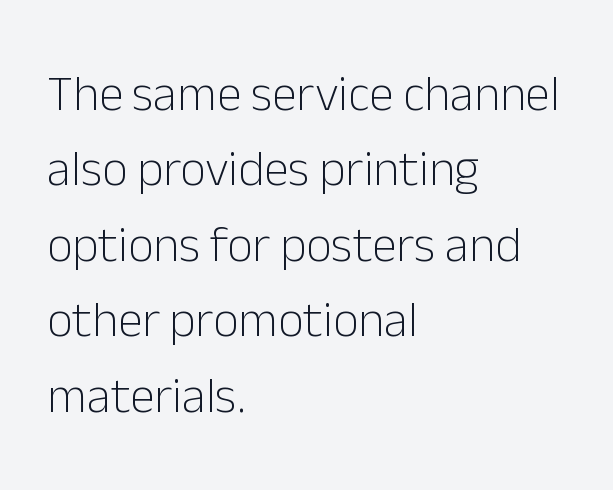
The words here are not underlined. Horizontally, the lines are justified to the leading edge only. Summary of vertical rhythm: regular, with standard interline spacing. These glyphs show unthickened strokes, regular width or finer.
